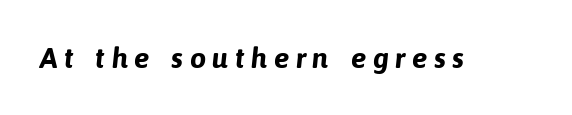
Q: Is the text bold? A: Yes.
Q: Is the typeface a serif or a sans-serif typeface? A: Sans-serif.
Q: Is the text underlined? A: No.
Q: Is the spacing between letters normal or unusually wide? A: Unusually wide.
Q: Width (condensed, normal, or wide)? A: Normal.
Q: Stroke contrast? A: Low.
Q: x-height? A: Medium.
Q: Monospaced? A: No.
